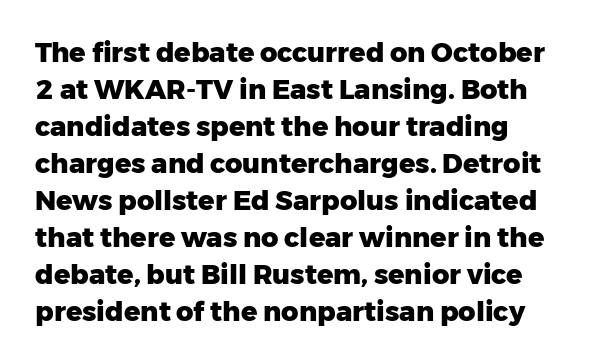
The image shows 27 px bold type, upright; set left-aligned, normal line spacing (1.37x), normal letter spacing, not underlined.
